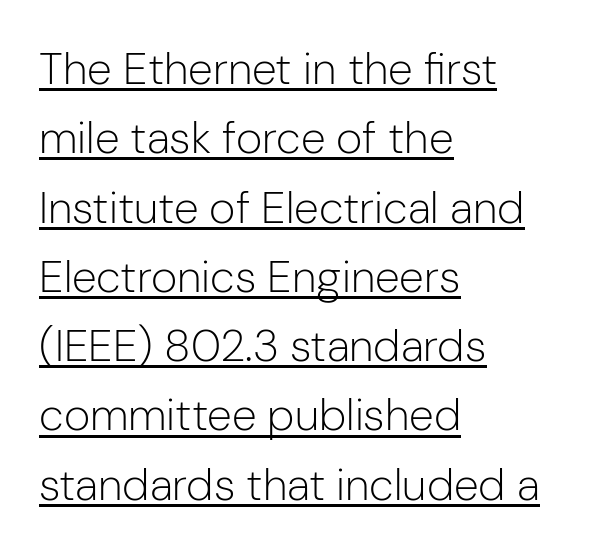
The image shows 45 px light sans-serif type, upright; set left-aligned, normal line spacing (1.54x), normal letter spacing, underlined; low stroke contrast and a medium x-height.
